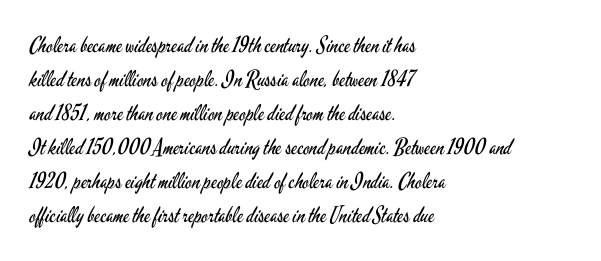
{"bold": "no", "underline": "no", "align": "left", "line_spacing": "normal", "line_spacing_ratio": 1.55, "letter_spacing": "normal", "letter_spacing_em": 0.0, "glyph_px": 22}
